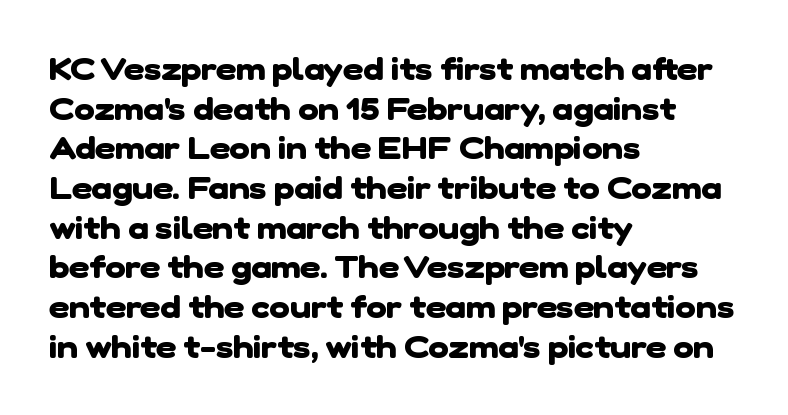
{"serif": "no", "bold": "yes", "weight": "heavy", "width": "normal", "stroke_contrast": "low", "x_height": "medium", "monospaced": "no", "underline": "no", "align": "left", "line_spacing": "normal", "line_spacing_ratio": 1.28, "letter_spacing": "normal", "letter_spacing_em": 0.0, "glyph_px": 31}
